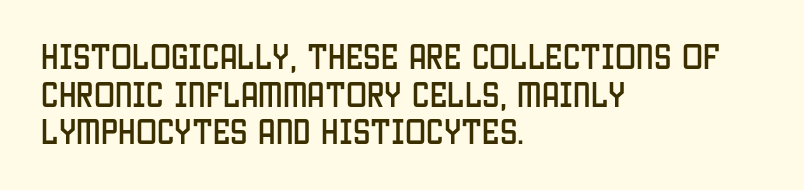
{"serif": "no", "italic": "no", "width": "condensed", "stroke_contrast": "low", "x_height": "large", "monospaced": "no", "underline": "no", "align": "left", "line_spacing": "normal", "line_spacing_ratio": 1.34, "letter_spacing": "normal", "letter_spacing_em": 0.0, "glyph_px": 28}
